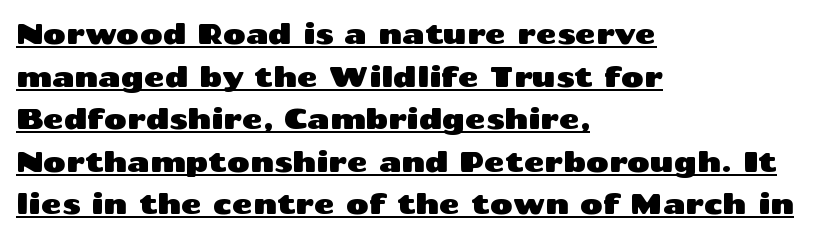
Q: Is the text italic (slanted)? A: No, it is upright.
Q: Is the typeface a serif or a sans-serif typeface? A: Sans-serif.
Q: Is the text underlined? A: Yes.
Q: How is the paragraph aligned? A: Left-aligned.
Q: Is the spacing between letters normal or unusually wide? A: Normal.
Q: Is the spacing between lines tight, normal or loose? A: Normal.
Q: Width (condensed, normal, or wide)? A: Wide.
Q: Stroke contrast? A: Medium.
Q: x-height? A: Medium.
Q: Monospaced? A: No.
